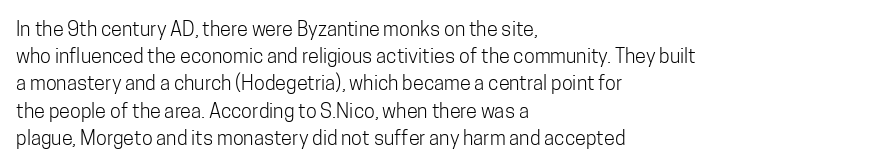
Q: Is the text bold? A: No.
Q: Is the text italic (slanted)? A: No, it is upright.
Q: Is the text underlined? A: No.
Q: How is the paragraph aligned? A: Left-aligned.
Q: Is the spacing between letters normal or unusually wide? A: Normal.
Q: Is the spacing between lines tight, normal or loose? A: Normal.
